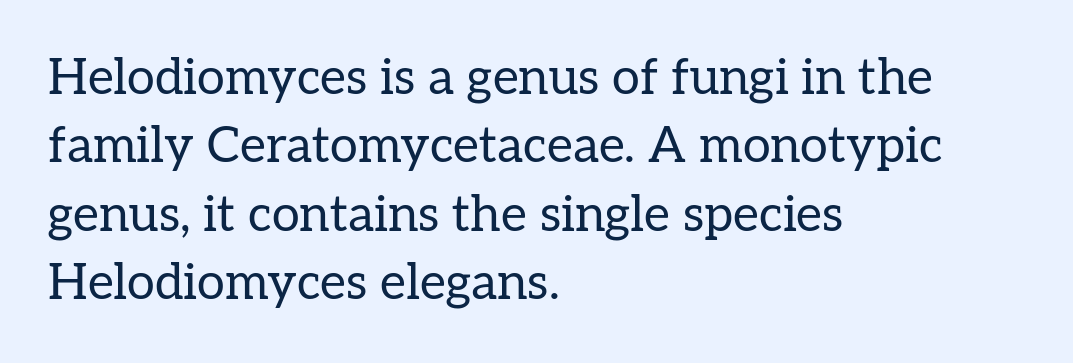
The image shows 50 px regular-weight serif type, upright; set left-aligned, normal line spacing (1.37x), normal letter spacing, not underlined; low stroke contrast and a medium x-height.
